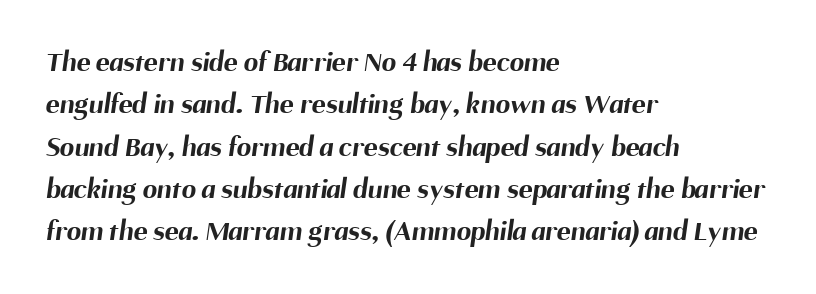
The image shows 29 px bold sans-serif type; set left-aligned, normal line spacing (1.46x), normal letter spacing, not underlined; medium stroke contrast and a medium x-height.
